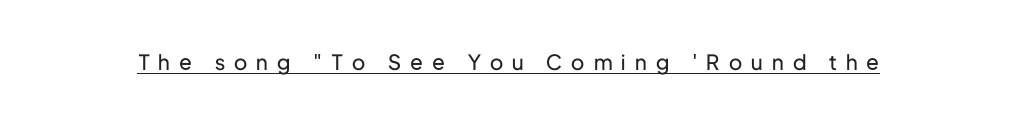
{"italic": "no", "bold": "no", "underline": "yes", "letter_spacing": "wide", "letter_spacing_em": 0.44, "glyph_px": 21}
